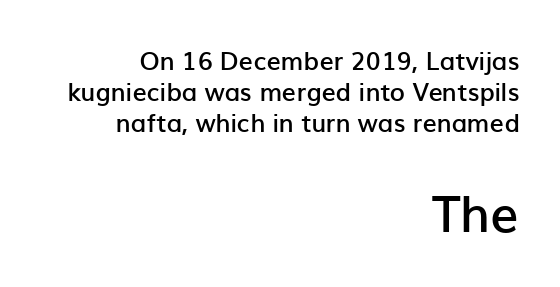
{"serif": "no", "italic": "no", "bold": "semi", "weight": "semibold", "width": "normal", "stroke_contrast": "low", "x_height": "medium", "monospaced": "no", "underline": "no", "align": "right", "line_spacing_ratio": 1.24, "letter_spacing": "normal", "letter_spacing_em": 0.0, "larger_block": "second", "size_ratio": 2.0, "glyph_px": 50}
